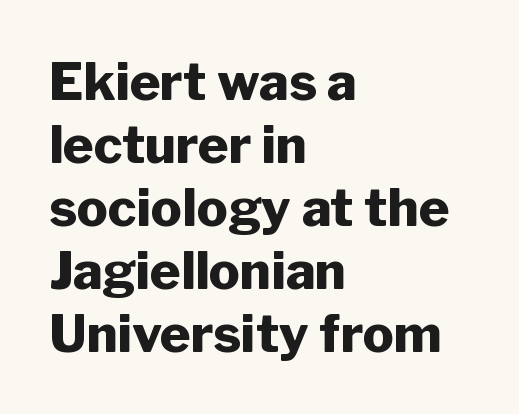
The gap between lines stays unmarked. The letters stand upright; this is a roman face. No extra tracking has been applied to these lines. Nope, no serifs anywhere on these letters.
